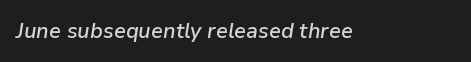
The strip under each line holds only bare page. Is the type slanted? Yes — the strokes lean at a clear angle. Weight check: semibold — heavier than regular, not quite bold. Caption: standard tracking, unaltered.
